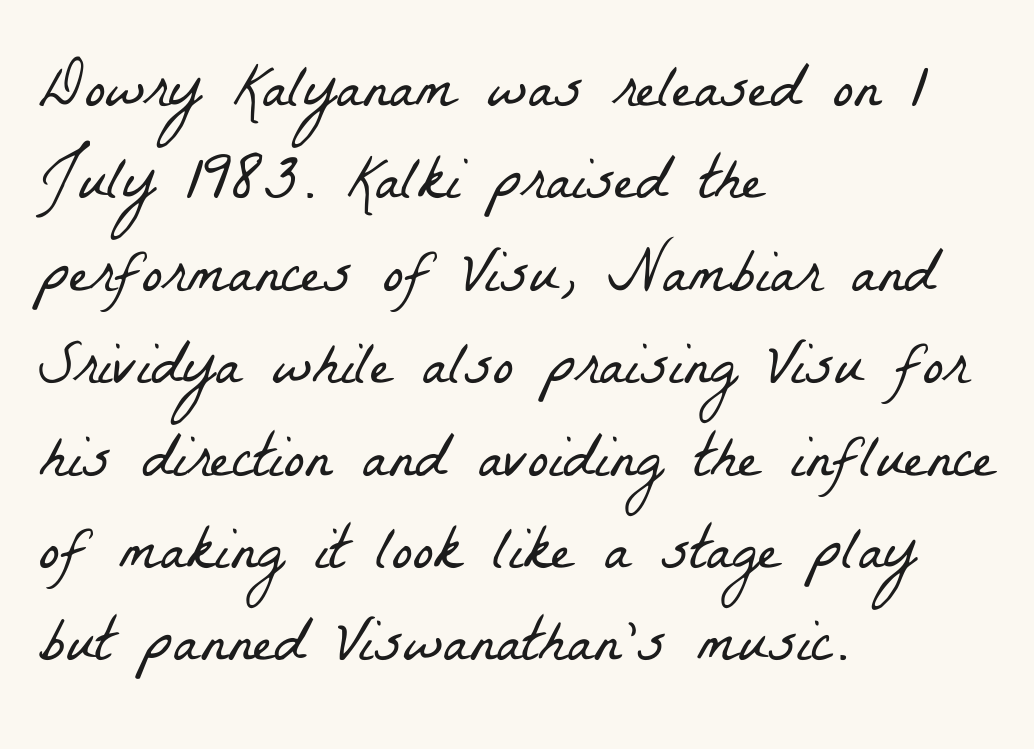
Regular leading. Which margin do the lines hug? The left one — the right edge is uneven. Varying glyph widths throughout — classic text-font behaviour. The gap between lines stays unmarked. The typesetting does not lean heavy: it is not bold.
